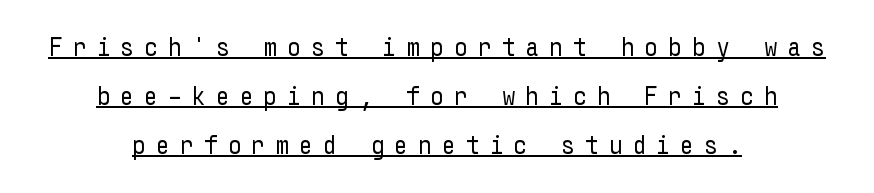
{"italic": "no", "bold": "no", "underline": "yes", "align": "center", "line_spacing_ratio": 1.82, "letter_spacing": "wide", "letter_spacing_em": 0.37, "glyph_px": 27}
